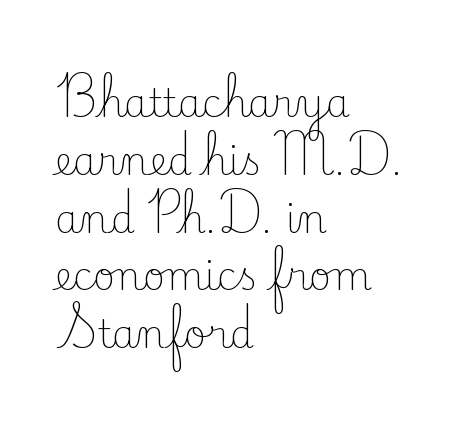
The line texture is even and compact thanks to regular tracking. The strip under each line holds only bare page. These lines were composed using upright roman letters. A quiet, ordinary-to-light weight characterises the typeface. The letters advance in unequal steps, a hallmark of proportional type.
